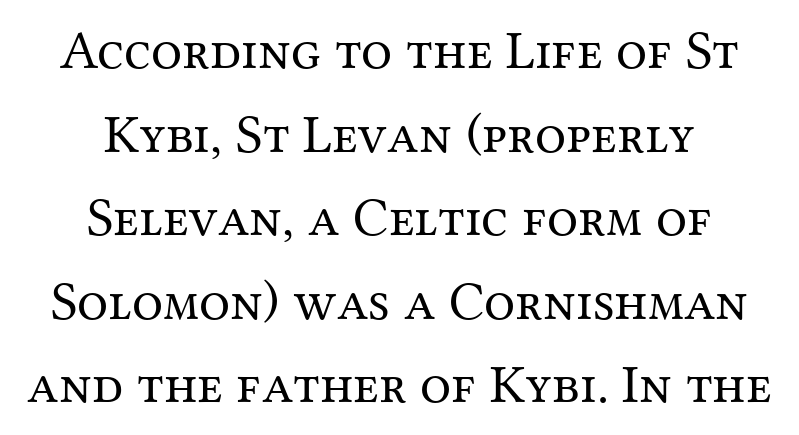
The image shows 55 px regular-weight serif type, upright; set centered, normal line spacing (1.52x), normal letter spacing, not underlined; medium stroke contrast and a medium x-height.
